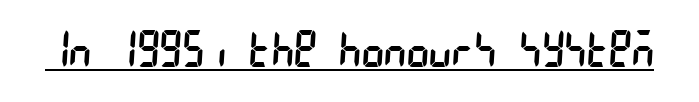
The image shows 48 px regular-weight, condensed sans-serif type; set normal letter spacing, underlined; low stroke contrast and a large x-height.
